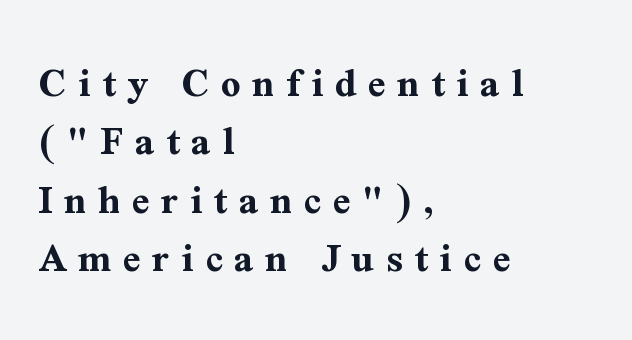
The image shows 43 px bold serif type, upright; set left-aligned, normal line spacing (1.36x), unusually wide letter spacing (+0.27 em), not underlined; medium stroke contrast and a medium x-height.
